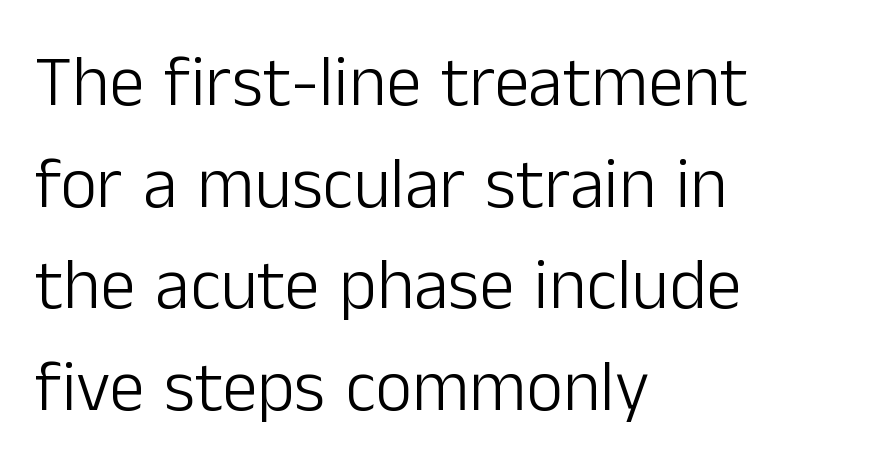
{"serif": "no", "italic": "no", "bold": "no", "weight": "light", "width": "normal", "stroke_contrast": "low", "x_height": "medium", "monospaced": "no", "underline": "no", "align": "left", "line_spacing": "normal", "line_spacing_ratio": 1.43, "letter_spacing": "normal", "letter_spacing_em": 0.0, "glyph_px": 71}
